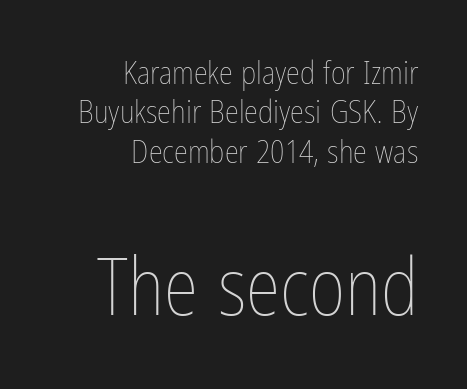
The image shows 79 px thin, condensed type, upright; set right-aligned, line spacing 1.23x, normal letter spacing, not underlined; the second (bottom) block is 2.47x larger; low stroke contrast and a medium x-height.
